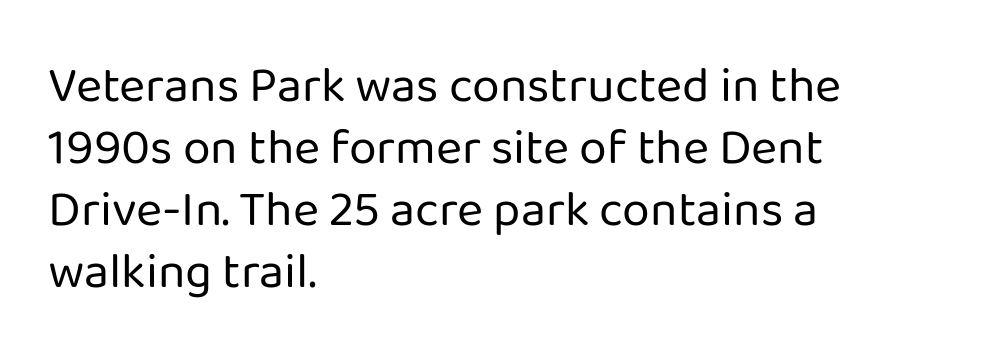
{"serif": "no", "italic": "no", "bold": "no", "weight": "regular", "width": "normal", "stroke_contrast": "low", "x_height": "medium", "monospaced": "no", "underline": "no", "align": "left", "line_spacing_ratio": 1.24, "letter_spacing": "normal", "letter_spacing_em": 0.0, "glyph_px": 50}
